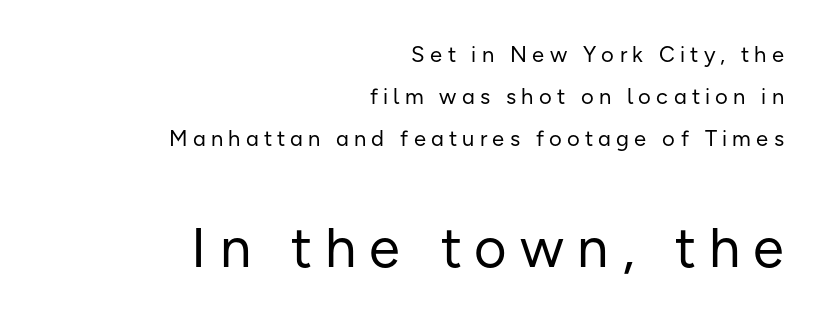
Look at the bottom of the vertical strokes: they stop flat, with no serifs. The type is letterspaced generously, with wide tracking. Is this a fixed-width face? No — the glyphs have proportional, varying widths. Top chunk: small. Bottom chunk: large. A flush-right, rag-left setting is used for this passage.
